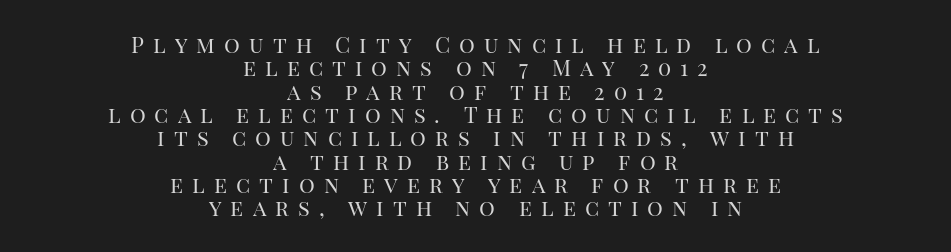
The paragraph shown floats in the horizontal middle. Short note: letters widely spaced. Every character sits straight up, as roman type does. Line spacing here is tight.
